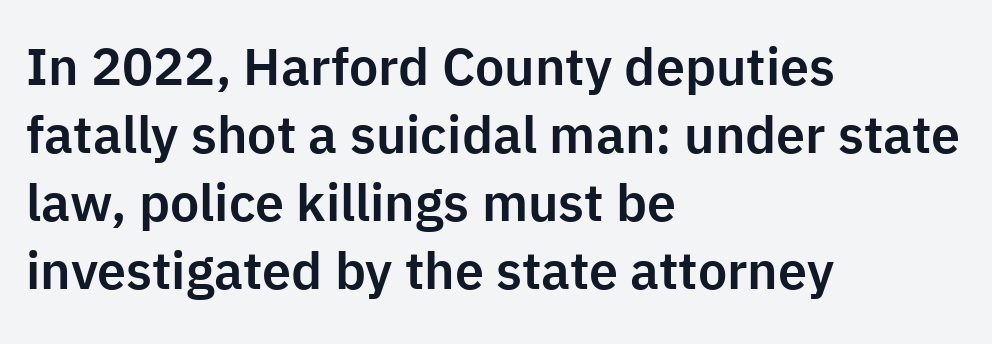
Look at the tracking — it's just the regular setting, nothing added. The face used here is a sans, in the tradition of grotesques and geometrics. Has an underline been added? It has not. Is this a fixed-width face? No — the glyphs have proportional, varying widths. Characters remain perfectly vertical along every line. Line beginnings align vertically; line endings do not.
